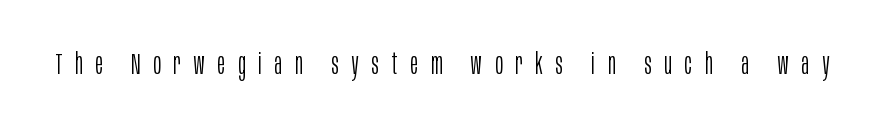
Stems here are at most as thick as an everyday book face. Glyph-to-glyph distance is far greater than everyday printed text. You can tell from the bare stems that sans-serif type was used. Letters rest on an invisible, unmarked baseline.
